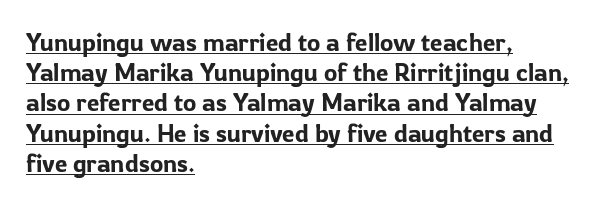
{"italic": "no", "underline": "yes", "align": "left", "line_spacing_ratio": 1.21, "letter_spacing": "normal", "letter_spacing_em": 0.0, "glyph_px": 25}
